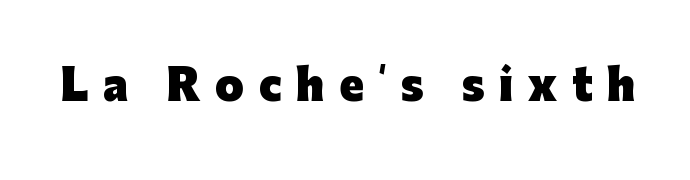
{"serif": "no", "italic": "no", "bold": "yes", "weight": "heavy", "width": "normal", "stroke_contrast": "low", "x_height": "medium", "monospaced": "no", "underline": "no", "letter_spacing": "wide", "letter_spacing_em": 0.36, "glyph_px": 41}
